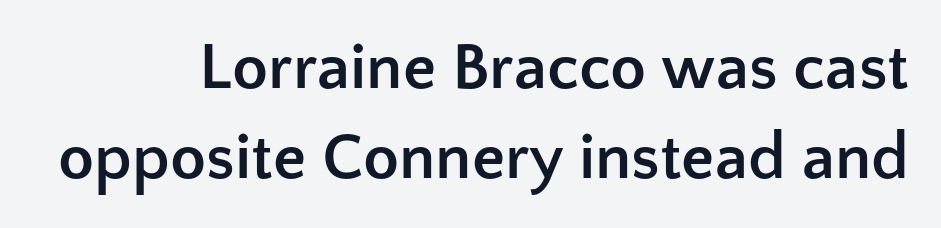
Q: Is the text bold? A: Yes.
Q: Is the text italic (slanted)? A: No, it is upright.
Q: Is the typeface a serif or a sans-serif typeface? A: Sans-serif.
Q: Is the text underlined? A: No.
Q: How is the paragraph aligned? A: Right-aligned.
Q: Is the spacing between letters normal or unusually wide? A: Normal.
Q: Is the spacing between lines tight, normal or loose? A: Normal.
Q: Width (condensed, normal, or wide)? A: Normal.
Q: Stroke contrast? A: Low.
Q: x-height? A: Medium.
Q: Monospaced? A: No.
